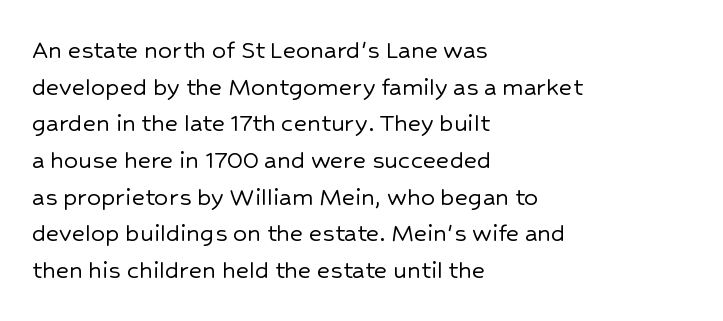
Is there any slant? The stems are plumb. Characters follow at the spacing the type designer built in. This rendering features lettering with no underline. Character widths vary here, with narrow letters taking less room than wide ones. Successive baselines arrive at the customary interval.
